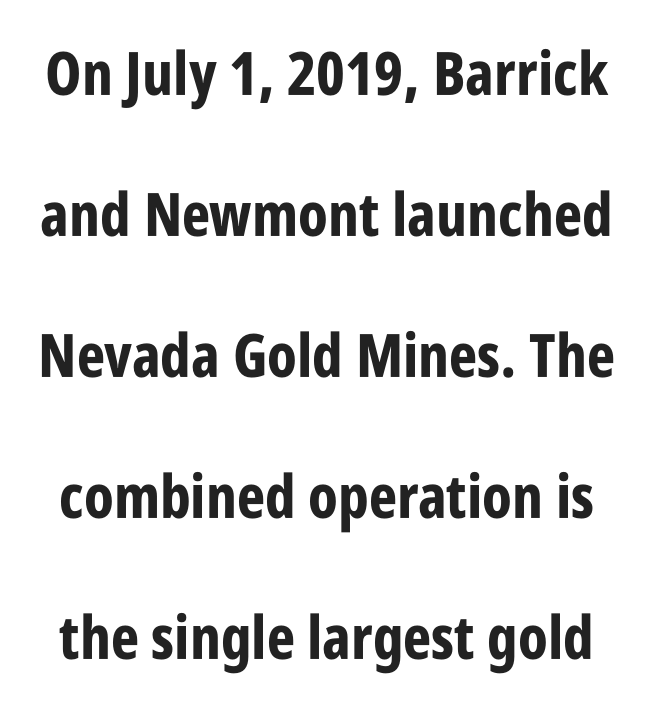
{"serif": "no", "italic": "no", "bold": "yes", "weight": "bold", "width": "condensed", "stroke_contrast": "low", "x_height": "large", "monospaced": "no", "underline": "no", "line_spacing": "loose", "line_spacing_ratio": 2.35, "letter_spacing": "normal", "letter_spacing_em": 0.0, "glyph_px": 60}
